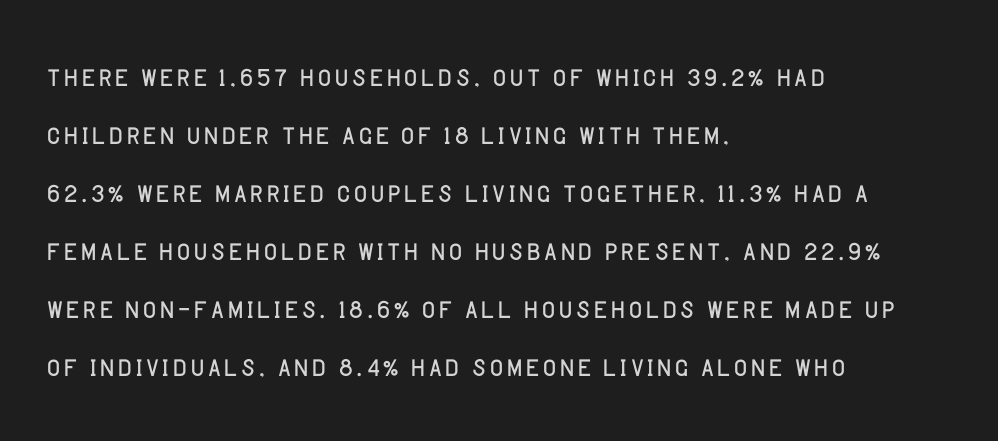
The image shows 37 px light sans-serif type, upright; set left-aligned, normal line spacing (1.57x), normal letter spacing, not underlined; low stroke contrast and a large x-height.
